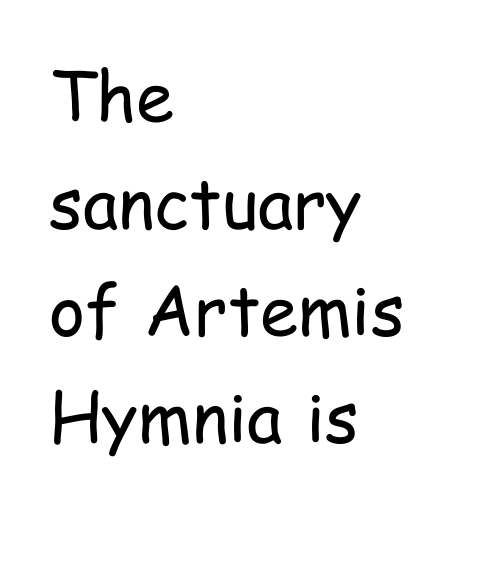
The image shows 69 px regular-weight, condensed sans-serif type, upright; set left-aligned, normal line spacing (1.55x), normal letter spacing, not underlined; low stroke contrast and a medium x-height.
